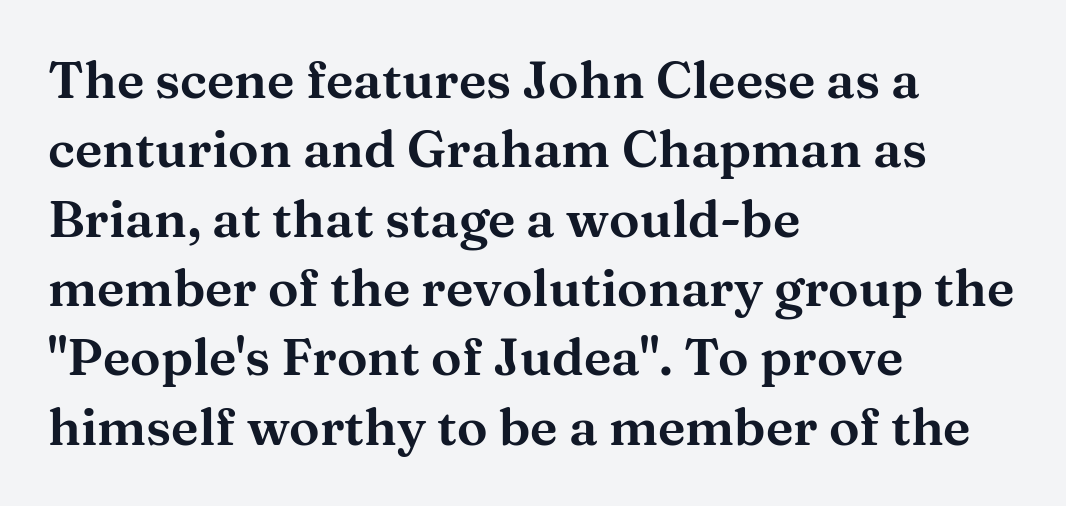
The face used here is seriffed, in the tradition of book romans. Type without underlining. Do the letters lean? They stand straight. The horizontal fit of the characters is conventional and even. The rendering uses natural spacing where letterforms have individual widths. Every row of glyphs begins at an identical x-position on the left.
